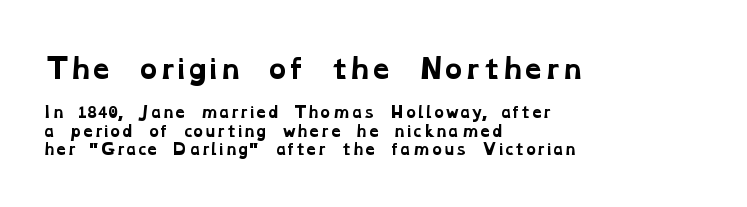
Q: Is the text bold? A: Yes.
Q: Is the text underlined? A: No.
Q: How is the paragraph aligned? A: Left-aligned.
Q: Is the spacing between letters normal or unusually wide? A: Normal.
Q: Which block of text is set in a larger size, the first (top) or the second (bottom)? A: The first (top) one.
